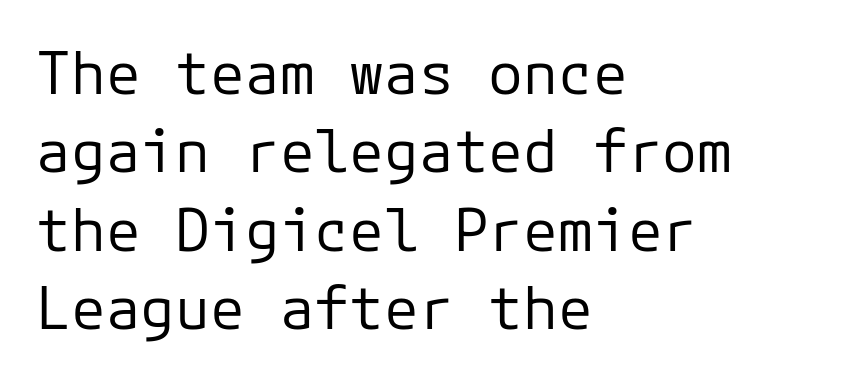
The image shows 58 px regular-weight sans-serif type, upright; set left-aligned, normal line spacing (1.35x), normal letter spacing, not underlined; low stroke contrast and a medium x-height.
